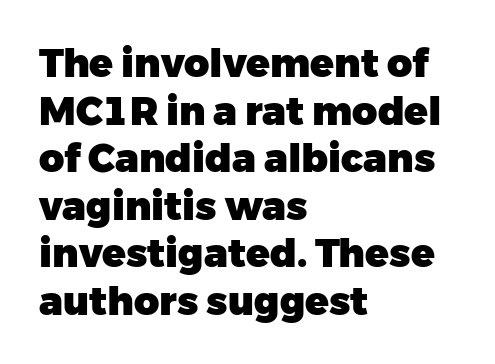
Q: Is the text bold? A: Yes.
Q: Is the text italic (slanted)? A: No, it is upright.
Q: Is the typeface a serif or a sans-serif typeface? A: Sans-serif.
Q: Is the text underlined? A: No.
Q: How is the paragraph aligned? A: Left-aligned.
Q: Is the spacing between letters normal or unusually wide? A: Normal.
Q: Width (condensed, normal, or wide)? A: Normal.
Q: Stroke contrast? A: Low.
Q: x-height? A: Medium.
Q: Monospaced? A: No.
